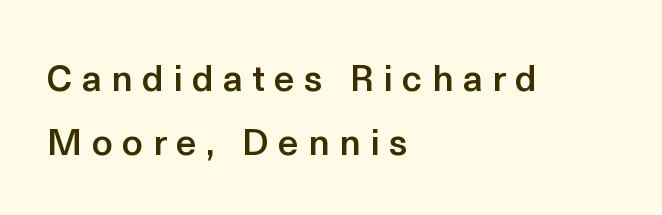
Q: Is the text bold? A: Semi-bold.
Q: Is the text italic (slanted)? A: No, it is upright.
Q: Is the typeface a serif or a sans-serif typeface? A: Sans-serif.
Q: Is the text underlined? A: No.
Q: How is the paragraph aligned? A: Left-aligned.
Q: Is the spacing between letters normal or unusually wide? A: Unusually wide.
Q: Width (condensed, normal, or wide)? A: Normal.
Q: x-height? A: Medium.
Q: Monospaced? A: No.
